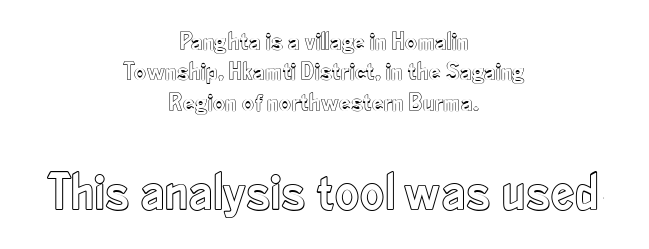
Note: smaller setting up top, larger setting below. Note the varied advance widths — an 'i' is clearly narrower than an 'm'. Ascenders rise straight up at ninety degrees. This sample uses plain, unmodified letter spacing. One-word summary of the alignment: center.
